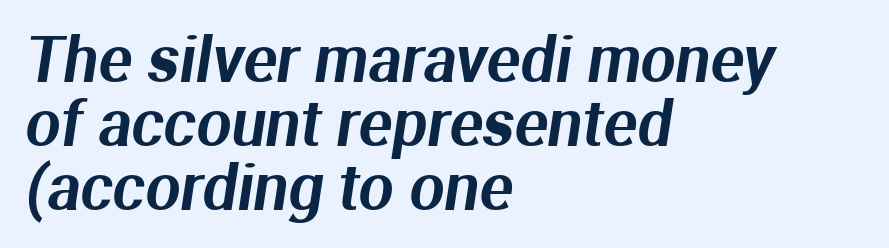
The image shows 62 px sans-serif type; set left-aligned, tight line spacing (1.03x), normal letter spacing, not underlined; medium stroke contrast and a medium x-height.
